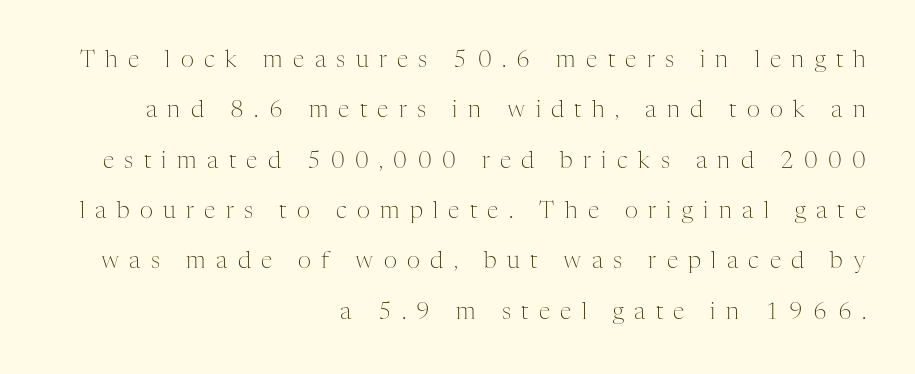
The image shows 23 px text type, upright; set right-aligned, loose line spacing (2.19x), unusually wide letter spacing (+0.45 em), not underlined.
